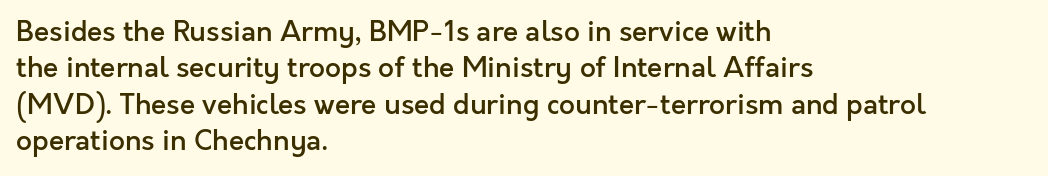
Q: Is the text bold? A: Semi-bold.
Q: Is the text italic (slanted)? A: No, it is upright.
Q: Is the typeface a serif or a sans-serif typeface? A: Sans-serif.
Q: Is the text underlined? A: No.
Q: How is the paragraph aligned? A: Left-aligned.
Q: Is the spacing between letters normal or unusually wide? A: Normal.
Q: Is the spacing between lines tight, normal or loose? A: Normal.
Q: Width (condensed, normal, or wide)? A: Normal.
Q: x-height? A: Medium.
Q: Monospaced? A: No.
